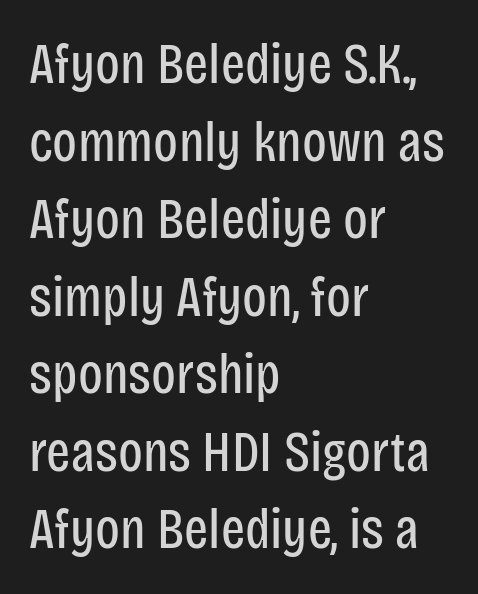
{"serif": "no", "italic": "no", "bold": "no", "weight": "regular", "width": "condensed", "stroke_contrast": "low", "x_height": "large", "monospaced": "no", "underline": "no", "align": "left", "line_spacing": "normal", "line_spacing_ratio": 1.36, "letter_spacing": "normal", "letter_spacing_em": 0.0, "glyph_px": 57}
